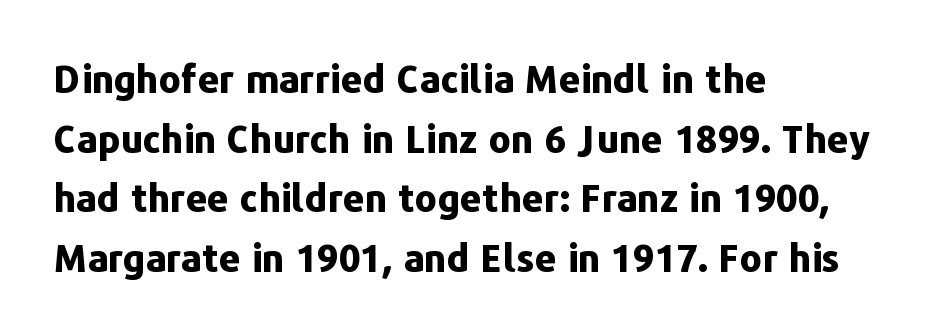
Q: Is the text bold? A: Yes.
Q: Is the text italic (slanted)? A: No, it is upright.
Q: Is the typeface a serif or a sans-serif typeface? A: Sans-serif.
Q: Is the text underlined? A: No.
Q: How is the paragraph aligned? A: Left-aligned.
Q: Is the spacing between letters normal or unusually wide? A: Normal.
Q: Is the spacing between lines tight, normal or loose? A: Normal.
Q: Width (condensed, normal, or wide)? A: Normal.
Q: Stroke contrast? A: Low.
Q: x-height? A: Medium.
Q: Monospaced? A: No.
